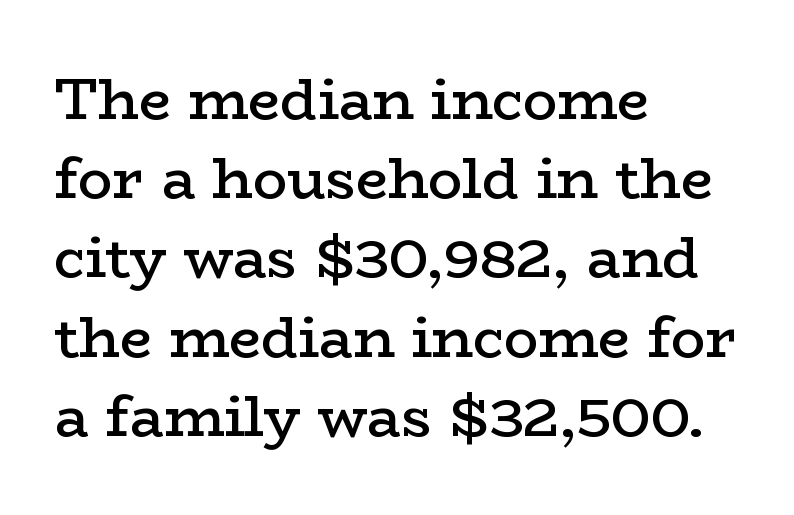
{"serif": "yes", "italic": "no", "bold": "semi", "weight": "semibold", "width": "wide", "stroke_contrast": "low", "x_height": "medium", "monospaced": "no", "underline": "no", "align": "left", "line_spacing": "normal", "line_spacing_ratio": 1.39, "letter_spacing": "normal", "letter_spacing_em": 0.0, "glyph_px": 57}
